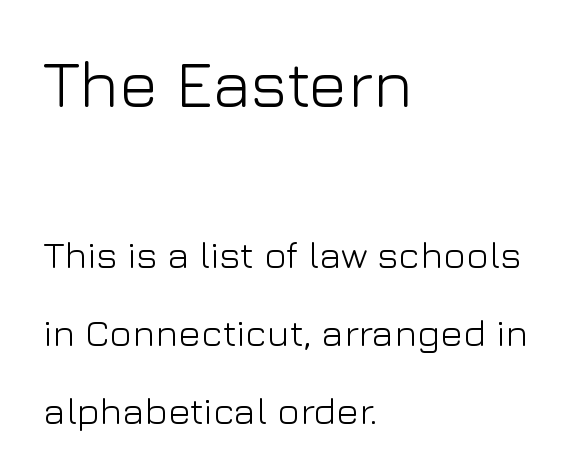
The image shows 66 px light sans-serif type, upright; set left-aligned, loose line spacing (2.05x), normal letter spacing, not underlined; the first (top) block is 1.74x larger; low stroke contrast and a medium x-height.
